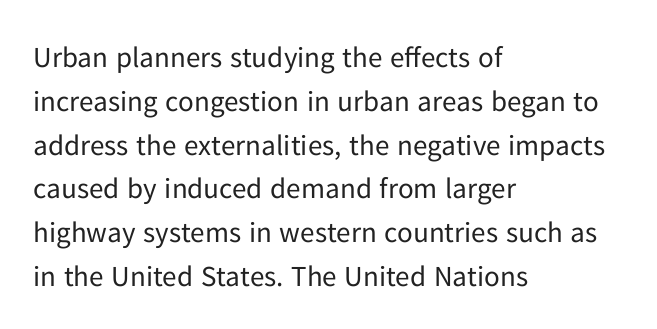
This is not heavy type; no bold has been used. A typesetter would call this proportional, since set widths differ per character. Compared with typical body copy, the letter spacing here is the same. The passage shown is not underscored anywhere.
